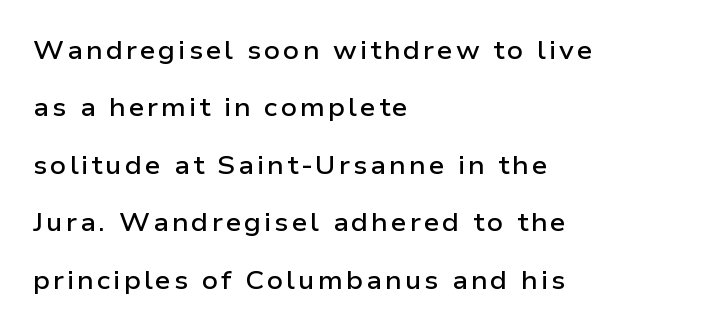
Q: Is the text bold? A: Semi-bold.
Q: Is the text italic (slanted)? A: No, it is upright.
Q: Is the text underlined? A: No.
Q: How is the paragraph aligned? A: Left-aligned.
Q: Is the spacing between lines tight, normal or loose? A: Loose.
